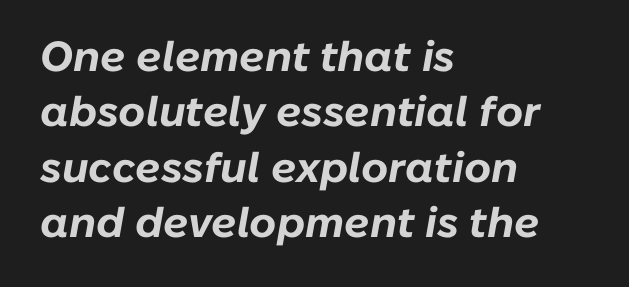
In terms of letterspacing, this is plain default setting. Underlining? Definitely not there. An italicized treatment has been applied to the whole sample. The passage shown is emphatically bold.
